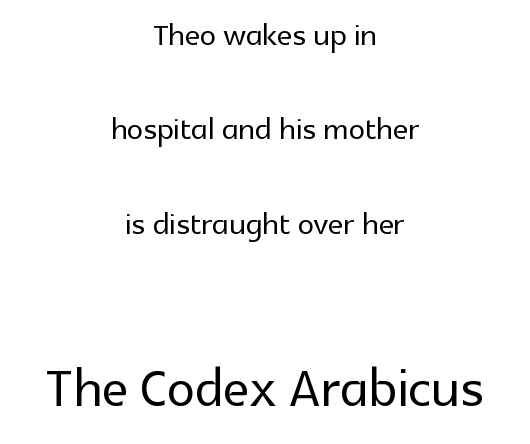
The image shows 71 px sans-serif type, upright; set centered, loose line spacing (2.3x), normal letter spacing, not underlined; the second (bottom) block is 1.73x larger; a medium x-height.
